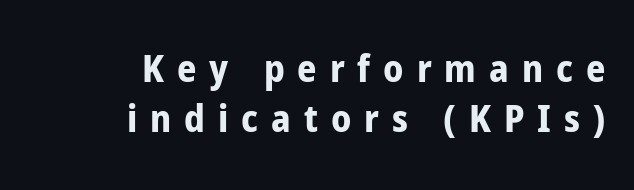
The image shows 38 px bold, condensed sans-serif type, upright; set right-aligned, normal line spacing (1.31x), unusually wide letter spacing (+0.34 em), not underlined; low stroke contrast and a medium x-height.
